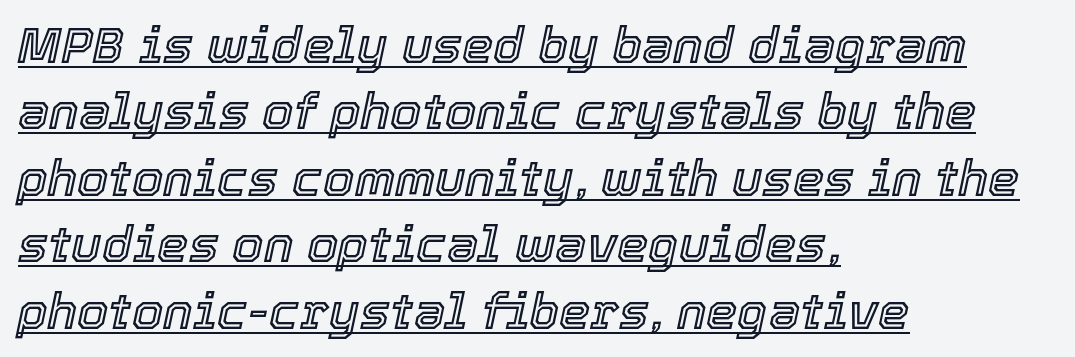
The image shows 50 px text type, italic (leaning right); set left-aligned, normal line spacing (1.33x), normal letter spacing, underlined; a medium x-height.
